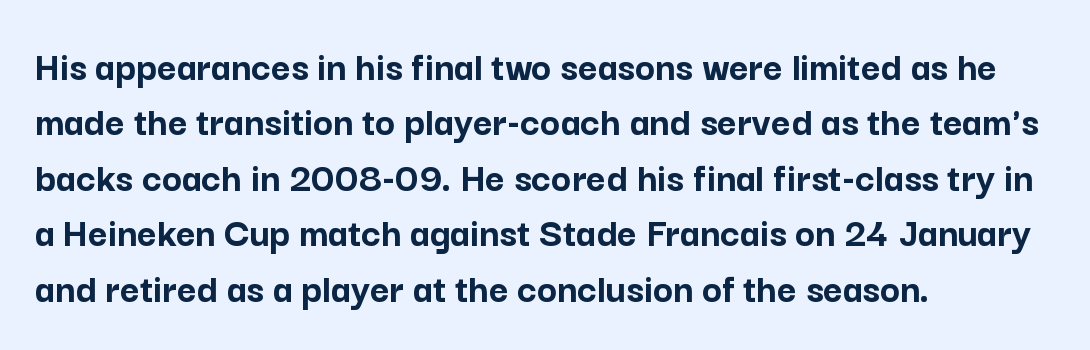
Do the characters align in a grid? No, the font is proportional. Every letter is thick-stroked: bold, no question. The letters carry no serifs — their stems end cleanly without finishing strokes. When letters stand straight like this, we call the style roman or upright. The gap between lines stays unmarked. The face used here is rendered with its standard letterfit.
